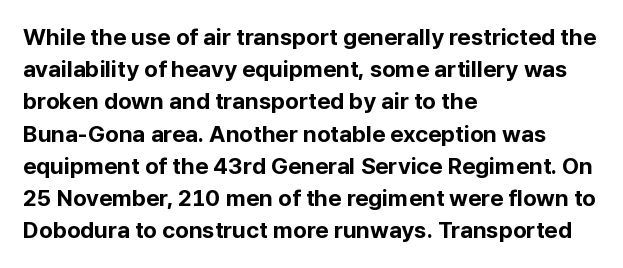
Q: Is the text bold? A: Yes.
Q: Is the text italic (slanted)? A: No, it is upright.
Q: Is the text underlined? A: No.
Q: How is the paragraph aligned? A: Left-aligned.
Q: Is the spacing between letters normal or unusually wide? A: Normal.
Q: Is the spacing between lines tight, normal or loose? A: Normal.
